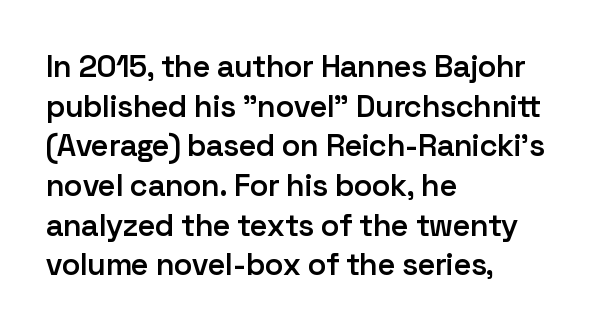
{"serif": "no", "italic": "no", "bold": "semi", "weight": "semibold", "width": "normal", "stroke_contrast": "low", "x_height": "medium", "monospaced": "no", "underline": "no", "align": "left", "line_spacing": "normal", "line_spacing_ratio": 1.28, "letter_spacing": "normal", "letter_spacing_em": 0.0, "glyph_px": 31}
